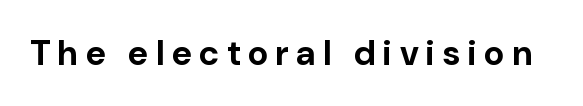
The image shows 35 px bold sans-serif type, upright; set unusually wide letter spacing (+0.22 em), not underlined; low stroke contrast and a medium x-height.
